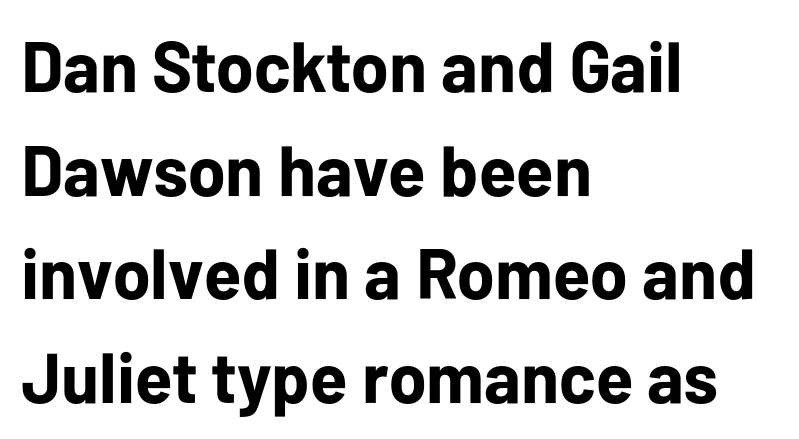
In terms of letterspacing, this is plain default setting. The type family on display is of the sans-serif kind. Compared with typical paragraphs, the rows here are spaced about the same. Horizontally, the lines are justified to the leading edge only.
